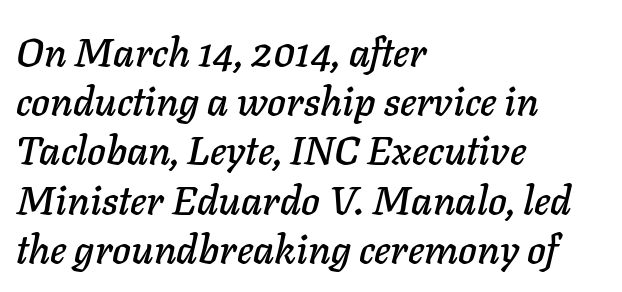
Q: Is the text italic (slanted)? A: Yes, it leans right by about 11 degrees.
Q: Is the text underlined? A: No.
Q: How is the paragraph aligned? A: Left-aligned.
Q: Is the spacing between letters normal or unusually wide? A: Normal.
Q: Width (condensed, normal, or wide)? A: Normal.
Q: Stroke contrast? A: Low.
Q: x-height? A: Medium.
Q: Monospaced? A: No.
